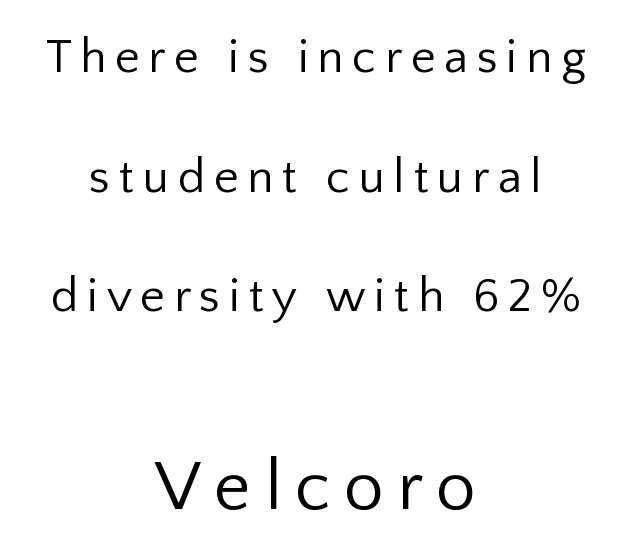
Vertical stems look standard width or narrower in stroke. Leftover space on each line is divided equally before and after the words. Between these two stacked blocks, the lower one wins on size. The face used here is a sans, in the tradition of grotesques and geometrics.
